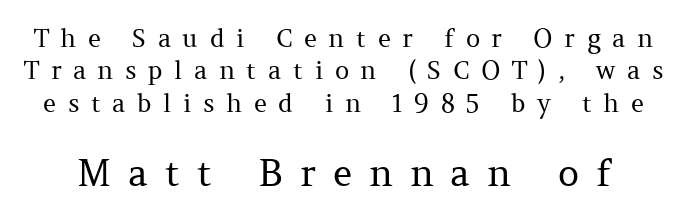
Q: Is the text bold? A: No.
Q: Is the text italic (slanted)? A: No, it is upright.
Q: Is the typeface a serif or a sans-serif typeface? A: Serif.
Q: Is the text underlined? A: No.
Q: Is the spacing between letters normal or unusually wide? A: Unusually wide.
Q: Is the spacing between lines tight, normal or loose? A: Normal.
Q: Which block of text is set in a larger size, the first (top) or the second (bottom)? A: The second (bottom) one.
Q: Width (condensed, normal, or wide)? A: Normal.
Q: Stroke contrast? A: Medium.
Q: x-height? A: Medium.
Q: Monospaced? A: No.
